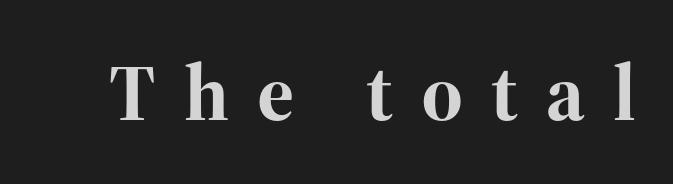
Does the weight exceed regular? Yes, all the way to bold. There is plenty of visible air inserted between adjacent glyphs. The rendering shows small feet on the letterforms — a serif design. A bare baseline throughout the passage. Rendered with straight, roman letterforms.
